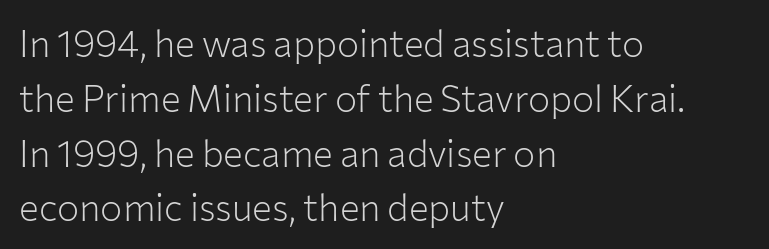
The face used here is proportionally spaced, like ordinary book or web type. Stem width sits at or under what a default text font uses. The passage is arranged the way most books set body copy — flush left. To sum up the face: it is a sans, with no serifs. Glance below the letters and you will spot only blank space. One glance says typical: line gaps are just what's usual.
